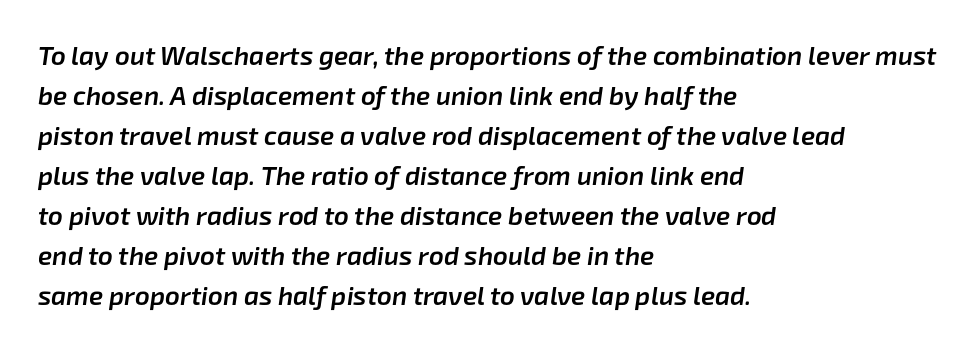
The image shows 26 px text type, italic (leaning right); set left-aligned, normal line spacing (1.54x), normal letter spacing, not underlined.
